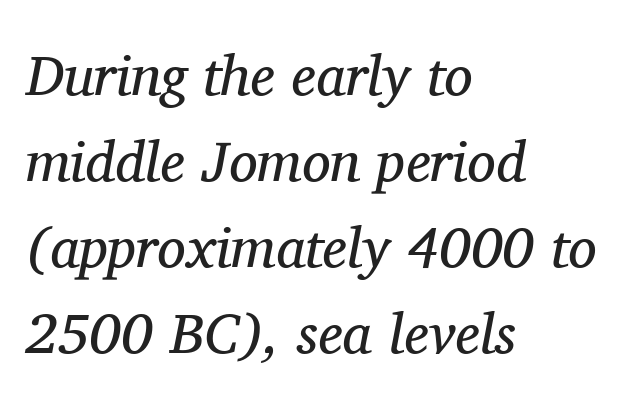
{"serif": "yes", "italic": "yes", "lean": "right", "slant_degrees": 11, "bold": "no", "weight": "regular", "width": "normal", "stroke_contrast": "medium", "x_height": "medium", "monospaced": "no", "underline": "no", "align": "left", "line_spacing": "normal", "line_spacing_ratio": 1.51, "letter_spacing": "normal", "letter_spacing_em": 0.0, "glyph_px": 57}
